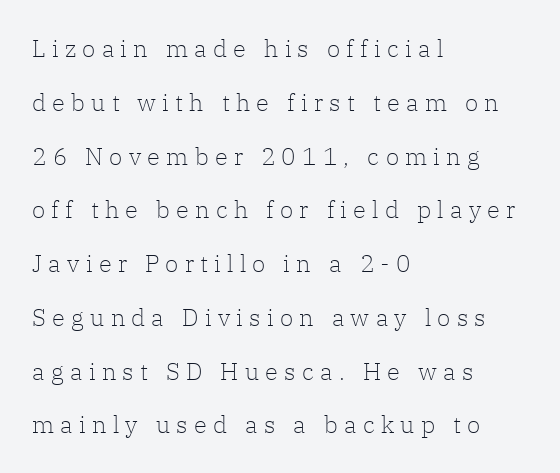
The image shows 24 px text type, upright; set left-aligned, loose line spacing (2.24x), unusually wide letter spacing (+0.26 em), not underlined.
